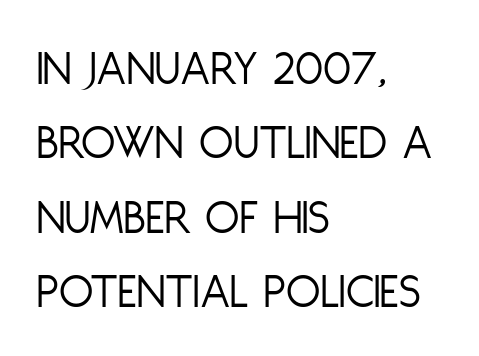
{"serif": "no", "italic": "no", "bold": "no", "weight": "light", "width": "condensed", "stroke_contrast": "low", "x_height": "large", "monospaced": "no", "underline": "no", "align": "left", "line_spacing": "normal", "line_spacing_ratio": 1.49, "letter_spacing": "normal", "letter_spacing_em": 0.0, "glyph_px": 50}
